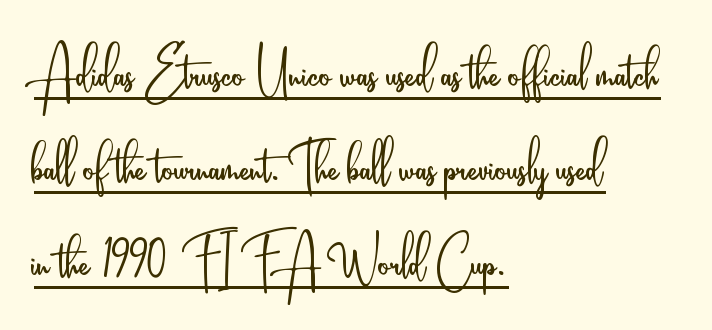
Q: Is the text bold? A: No.
Q: Is the typeface a serif or a sans-serif typeface? A: Sans-serif.
Q: Is the text underlined? A: Yes.
Q: How is the paragraph aligned? A: Left-aligned.
Q: Is the spacing between letters normal or unusually wide? A: Normal.
Q: Is the spacing between lines tight, normal or loose? A: Normal.
Q: Width (condensed, normal, or wide)? A: Condensed.
Q: Stroke contrast? A: Low.
Q: x-height? A: Small.
Q: Monospaced? A: No.
